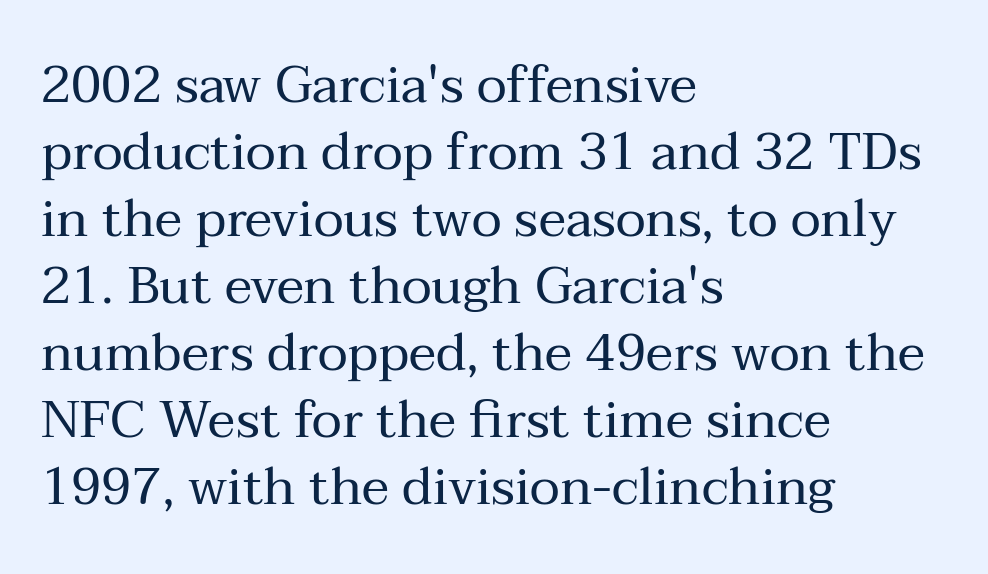
The rendering uses a moderate line-height, typical for paragraphs. Unlike italic type, these characters show no tilt at all. Weight: in the light-to-regular range. The compositor pushed each line to the left boundary. Look at the bottom of the vertical strokes: they flare into serifs here.
